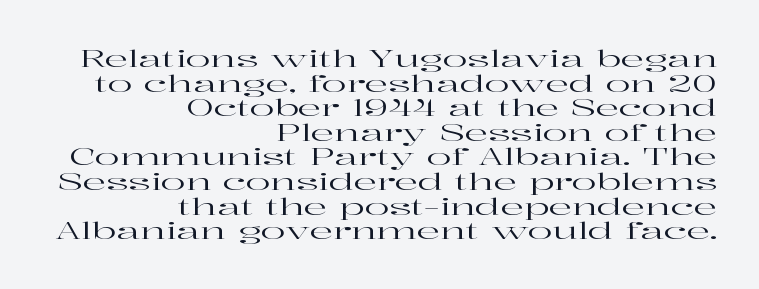
Q: Is the text italic (slanted)? A: No, it is upright.
Q: Is the text underlined? A: No.
Q: How is the paragraph aligned? A: Right-aligned.
Q: Is the spacing between letters normal or unusually wide? A: Normal.
Q: Is the spacing between lines tight, normal or loose? A: Tight.
